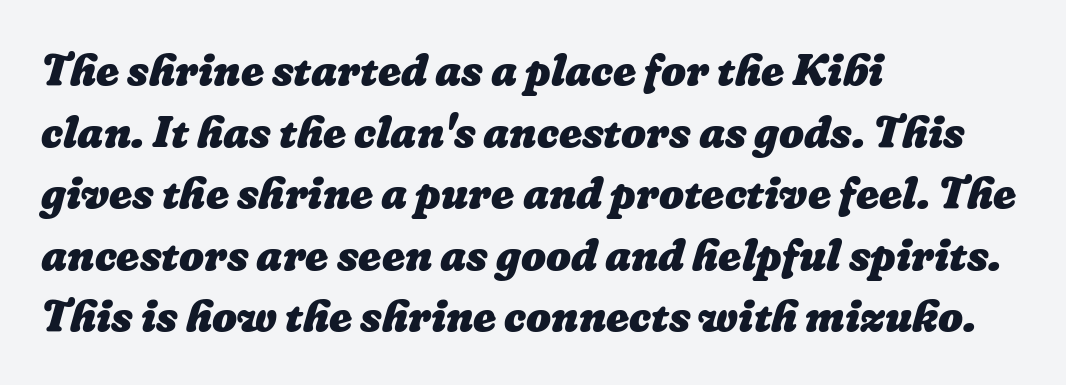
{"bold": "yes", "weight": "heavy", "width": "normal", "stroke_contrast": "low", "x_height": "medium", "monospaced": "no", "underline": "no", "align": "left", "line_spacing": "normal", "line_spacing_ratio": 1.4, "letter_spacing": "normal", "letter_spacing_em": 0.0, "glyph_px": 44}
